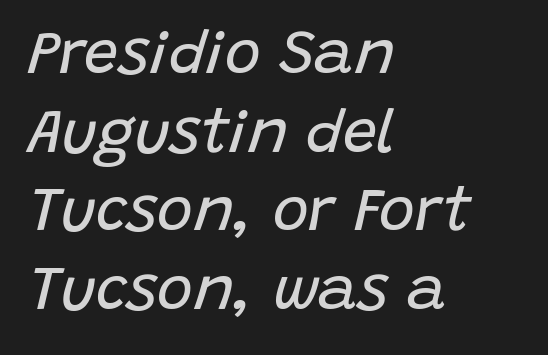
The image shows 61 px regular-weight type, italic (leaning right); set left-aligned, normal line spacing (1.29x), normal letter spacing, not underlined; low stroke contrast and a large x-height.
